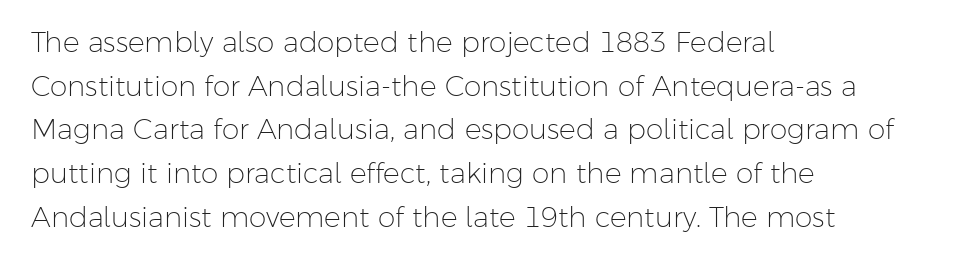
Q: Is the text bold? A: No.
Q: Is the text italic (slanted)? A: No, it is upright.
Q: Is the typeface a serif or a sans-serif typeface? A: Sans-serif.
Q: Is the text underlined? A: No.
Q: How is the paragraph aligned? A: Left-aligned.
Q: Is the spacing between letters normal or unusually wide? A: Normal.
Q: Is the spacing between lines tight, normal or loose? A: Normal.
Q: Width (condensed, normal, or wide)? A: Normal.
Q: Stroke contrast? A: Low.
Q: x-height? A: Medium.
Q: Monospaced? A: No.
